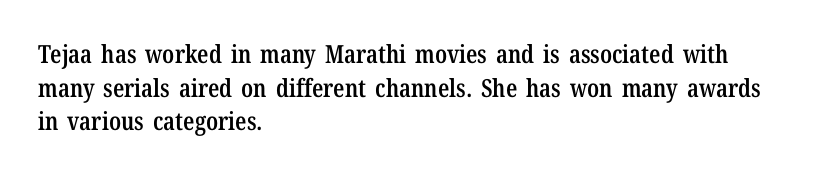
The image shows 25 px text type, upright; set left-aligned, normal line spacing (1.35x), normal letter spacing, not underlined.
